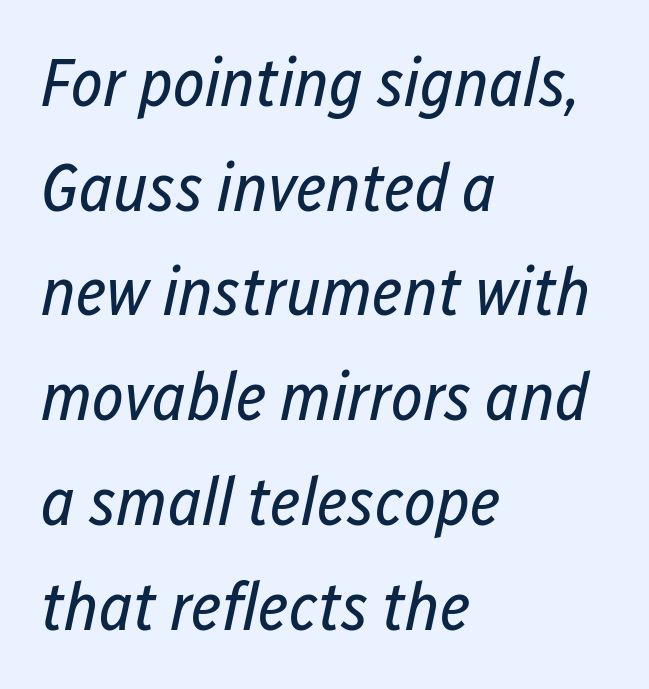
The image shows 68 px regular-weight, condensed type, italic (leaning right); set left-aligned, normal line spacing (1.54x), normal letter spacing, not underlined; low stroke contrast and a medium x-height.
